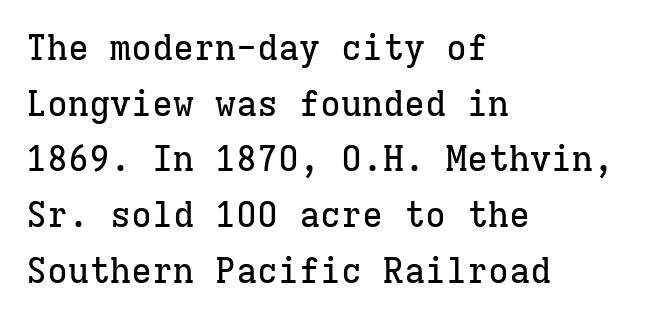
{"serif": "yes", "italic": "no", "width": "normal", "stroke_contrast": "low", "x_height": "medium", "monospaced": "yes", "underline": "no", "align": "left", "line_spacing": "normal", "line_spacing_ratio": 1.59, "letter_spacing": "normal", "letter_spacing_em": 0.0, "glyph_px": 35}
